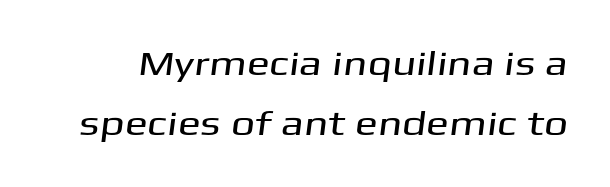
Q: Is the typeface a serif or a sans-serif typeface? A: Sans-serif.
Q: Is the text underlined? A: No.
Q: Is the spacing between letters normal or unusually wide? A: Normal.
Q: Width (condensed, normal, or wide)? A: Wide.
Q: Stroke contrast? A: Medium.
Q: x-height? A: Medium.
Q: Monospaced? A: No.
